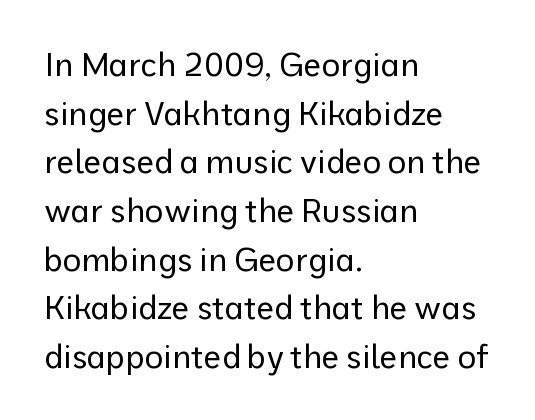
Q: Is the text bold? A: No.
Q: Is the text italic (slanted)? A: No, it is upright.
Q: Is the typeface a serif or a sans-serif typeface? A: Sans-serif.
Q: Is the text underlined? A: No.
Q: How is the paragraph aligned? A: Left-aligned.
Q: Is the spacing between letters normal or unusually wide? A: Normal.
Q: Is the spacing between lines tight, normal or loose? A: Normal.
Q: Width (condensed, normal, or wide)? A: Normal.
Q: Stroke contrast? A: Low.
Q: x-height? A: Medium.
Q: Monospaced? A: No.
